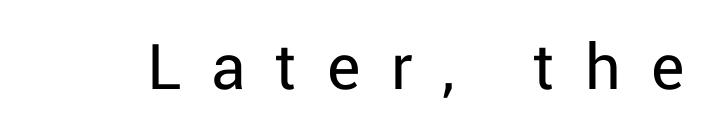
Tall strokes in this sample are plumb rather than angled. Summary of weight: not heavy and not bold. Characters follow at a spacing far wider than the type designer built in. This sample has the flowing, uneven cadence of proportional lettering. The type family on display is of the sans-serif kind. The specimen omits any rule beneath the text block's lines.
